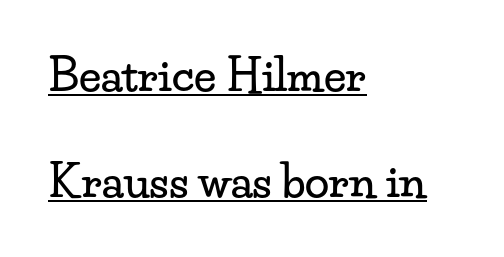
Beneath each row of characters lies a ruled line. The tracking reads as untouched default to a designer's eye. Look at the bottom of the vertical strokes: they flare into serifs here. The face used here is proportionally spaced, like ordinary book or web type. A student would call this left alignment; a typographer would say flush left, rag right. If you measured baseline to baseline, you'd find a long distance.
